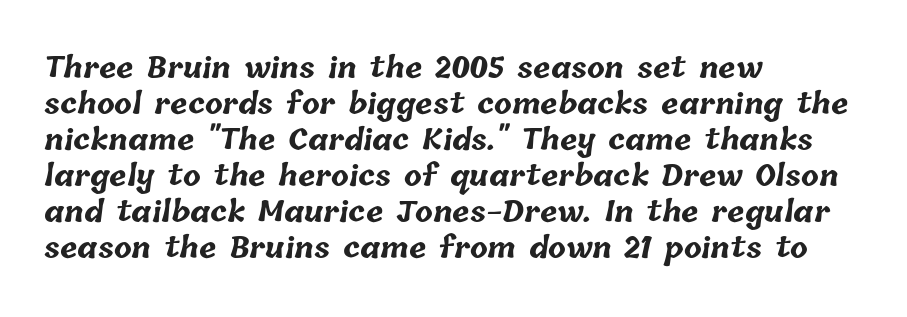
{"bold": "yes", "weight": "bold", "width": "normal", "stroke_contrast": "low", "x_height": "medium", "monospaced": "no", "underline": "no", "align": "left", "line_spacing_ratio": 1.24, "letter_spacing": "normal", "letter_spacing_em": 0.0, "glyph_px": 29}
